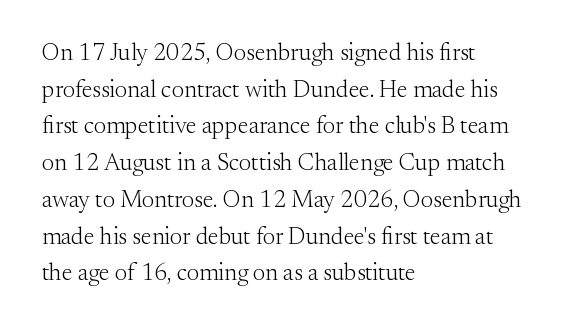
Q: Is the text bold? A: No.
Q: Is the text italic (slanted)? A: No, it is upright.
Q: Is the text underlined? A: No.
Q: How is the paragraph aligned? A: Left-aligned.
Q: Is the spacing between letters normal or unusually wide? A: Normal.
Q: Is the spacing between lines tight, normal or loose? A: Normal.
